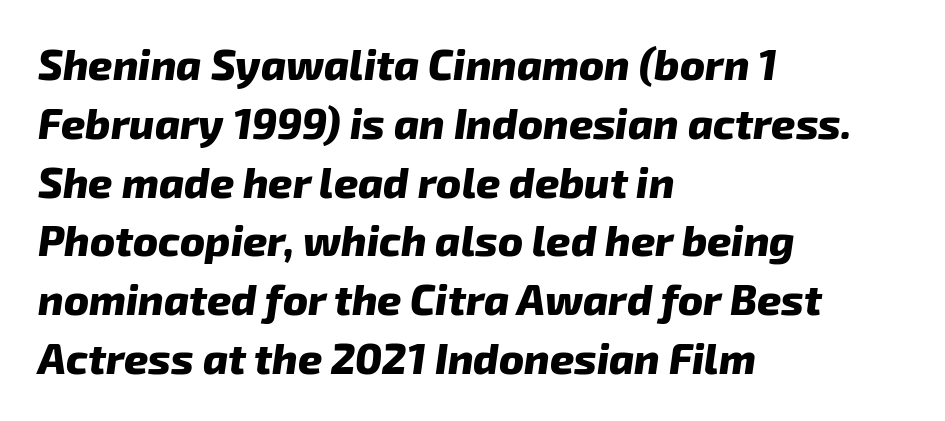
The image shows 42 px heavy type, italic (leaning right); set left-aligned, normal line spacing (1.4x), normal letter spacing, not underlined; low stroke contrast and a medium x-height.
